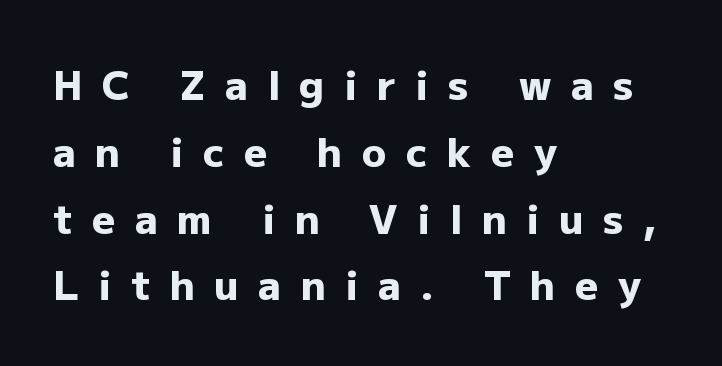
A typesetter would call this leading conventional body-copy spacing. The passage shown is typed in a proportional face where columns would drift. Line beginnings align vertically; line endings do not. The designer went with a sans here, leaving each stem footless. Typesetter's note: full bold, strokes at maximum text heaviness. Anything drawn beneath the words? Only blank space.
